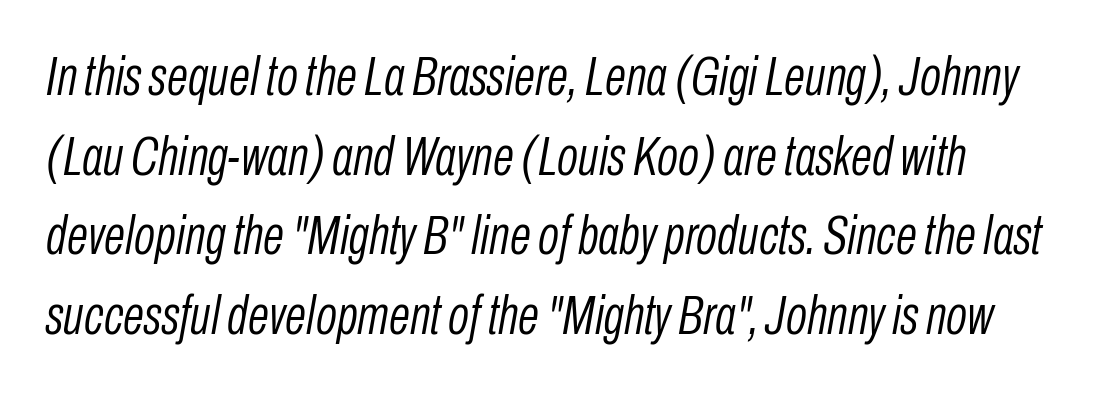
Is the letter spacing exaggerated? No — it looks like the ordinary default. The passage shown is typed in a proportional face where columns would drift. Summary of vertical rhythm: regular, with standard interline spacing. Decoration check: the copy has no underline.
